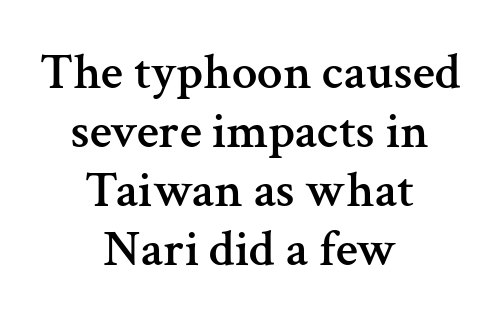
{"serif": "yes", "italic": "no", "width": "normal", "stroke_contrast": "medium", "x_height": "medium", "monospaced": "no", "underline": "no", "align": "center", "line_spacing_ratio": 1.16, "letter_spacing": "normal", "letter_spacing_em": 0.0, "glyph_px": 51}
